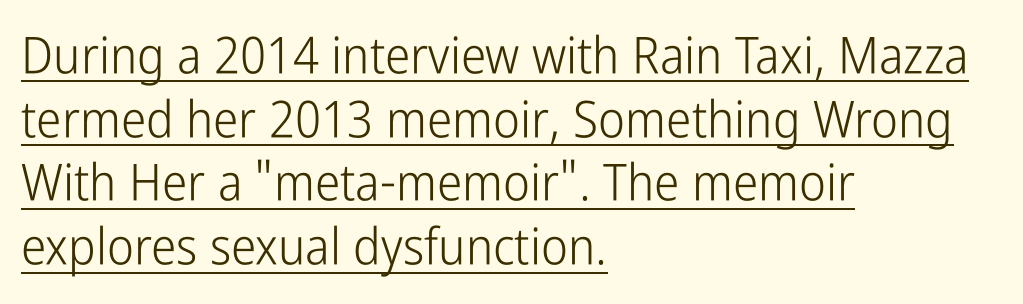
{"serif": "no", "italic": "no", "bold": "no", "weight": "light", "width": "condensed", "stroke_contrast": "low", "x_height": "medium", "monospaced": "no", "underline": "yes", "align": "left", "line_spacing": "normal", "line_spacing_ratio": 1.25, "letter_spacing": "normal", "letter_spacing_em": 0.0, "glyph_px": 51}
